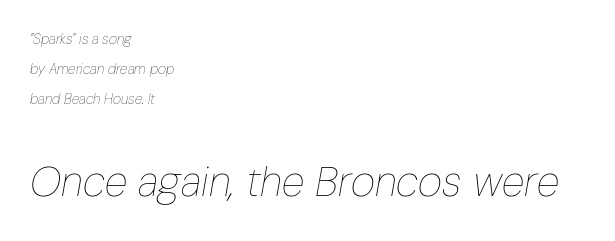
The image shows 42 px thin, condensed type, italic (leaning right); set left-aligned, loose line spacing (2.16x), normal letter spacing, not underlined; the second (bottom) block is 3.0x larger; low stroke contrast and a medium x-height.
